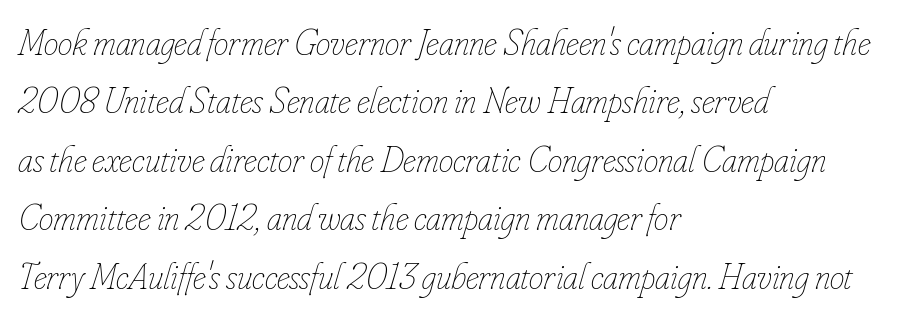
Q: Is the text bold? A: No.
Q: Is the text italic (slanted)? A: Yes, it leans right by about 16 degrees.
Q: Is the text underlined? A: No.
Q: How is the paragraph aligned? A: Left-aligned.
Q: Is the spacing between letters normal or unusually wide? A: Normal.
Q: Is the spacing between lines tight, normal or loose? A: Normal.
Q: Width (condensed, normal, or wide)? A: Condensed.
Q: Stroke contrast? A: Low.
Q: x-height? A: Small.
Q: Monospaced? A: No.
